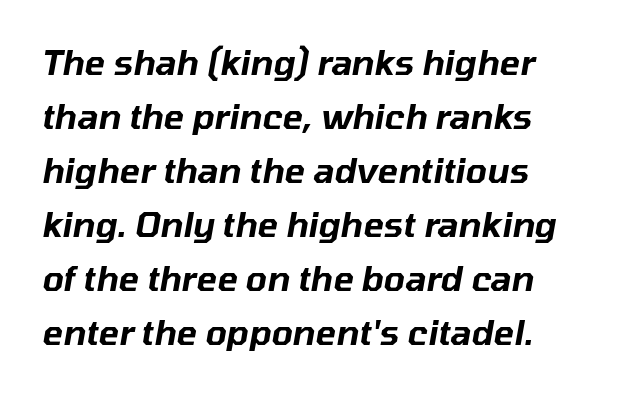
Q: Is the text italic (slanted)? A: Yes, it leans right by about 10 degrees.
Q: Is the text underlined? A: No.
Q: How is the paragraph aligned? A: Left-aligned.
Q: Is the spacing between letters normal or unusually wide? A: Normal.
Q: Is the spacing between lines tight, normal or loose? A: Normal.
Q: Width (condensed, normal, or wide)? A: Normal.
Q: Stroke contrast? A: Low.
Q: x-height? A: Medium.
Q: Monospaced? A: No.
